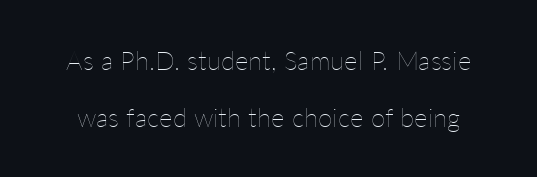
Q: Is the text bold? A: No.
Q: Is the text italic (slanted)? A: No, it is upright.
Q: Is the text underlined? A: No.
Q: Is the spacing between letters normal or unusually wide? A: Normal.
Q: Is the spacing between lines tight, normal or loose? A: Loose.
